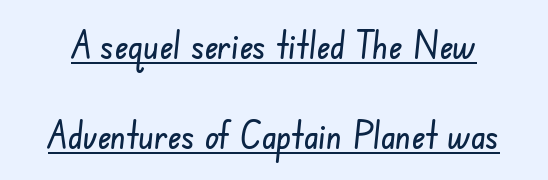
Leading: increased. The gaps between neighbouring characters are ordinary and unremarkable. A typesetter would label this face a sans. You could not count columns in this text — the font is proportionally spaced. The words here are underlined.
